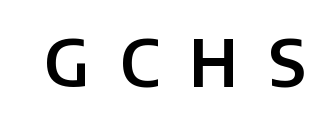
This sample uses a sans-serif face. The face used here is proportionally spaced, like ordinary book or web type. The font's upright variant was chosen for this text. Descenders are the only things crossing below the line. This rendering widens character spacing well past its baseline value.
